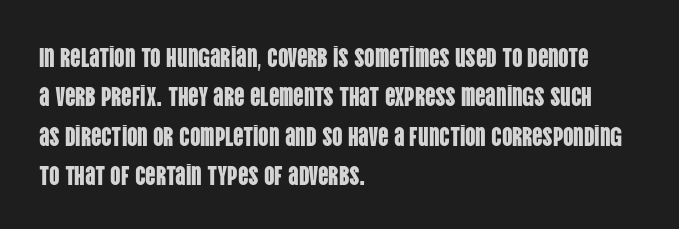
The image shows 26 px text type, upright; set left-aligned, normal line spacing (1.51x), normal letter spacing, not underlined.
